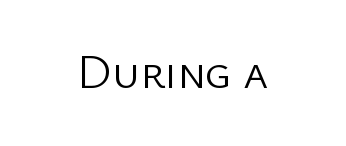
{"serif": "no", "italic": "no", "bold": "no", "weight": "light", "width": "normal", "stroke_contrast": "low", "x_height": "medium", "monospaced": "no", "underline": "no", "align": "center", "letter_spacing": "normal", "letter_spacing_em": 0.0, "glyph_px": 48}
